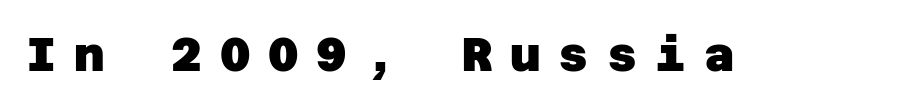
{"serif": "no", "bold": "yes", "weight": "heavy", "width": "normal", "stroke_contrast": "low", "x_height": "large", "underline": "no", "letter_spacing": "wide", "letter_spacing_em": 0.38, "glyph_px": 47}
